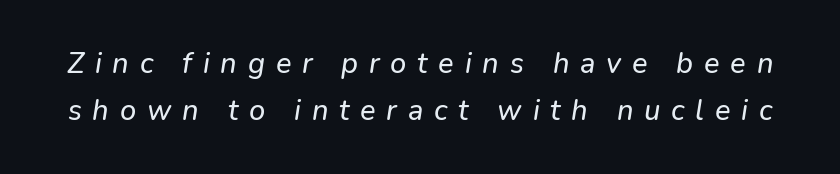
When letters slant like this, we call the style italic. Summary of vertical rhythm: regular, with standard interline spacing. Varying glyph widths throughout — classic text-font behaviour. Check under the words: just untouched page.
